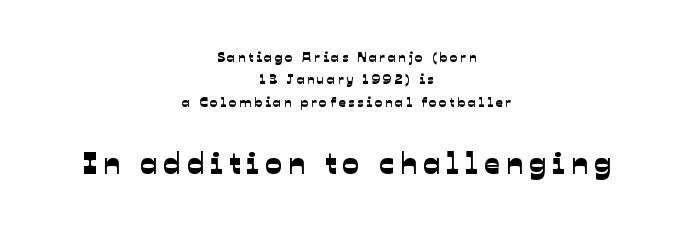
The image shows 31 px sans-serif type; set centered, normal line spacing (1.59x), unusually wide letter spacing (+0.2 em), not underlined; the second (bottom) block is 2.21x larger; low stroke contrast and a medium x-height.
